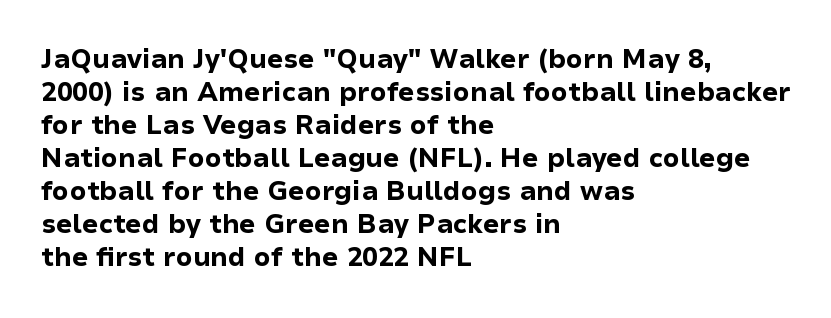
Q: Is the text bold? A: Yes.
Q: Is the text italic (slanted)? A: No, it is upright.
Q: Is the text underlined? A: No.
Q: How is the paragraph aligned? A: Left-aligned.
Q: Is the spacing between letters normal or unusually wide? A: Normal.
Q: Is the spacing between lines tight, normal or loose? A: Normal.
